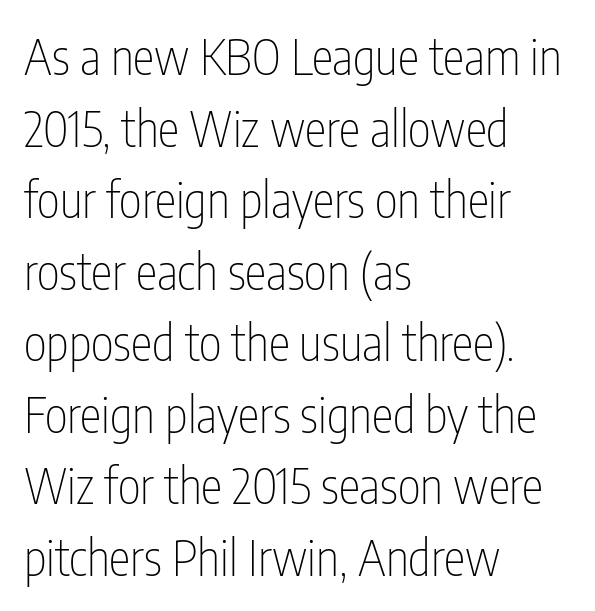
The rendering uses natural spacing where letterforms have individual widths. Look at the tracking — it's just the regular setting, nothing added. The block of text has a typical density, with ordinary space between rows. In terms of letterform style, serifs are entirely absent. Notice how the passage keeps a crisp vertical edge on the left only. Do the letters lean? They stand straight.
